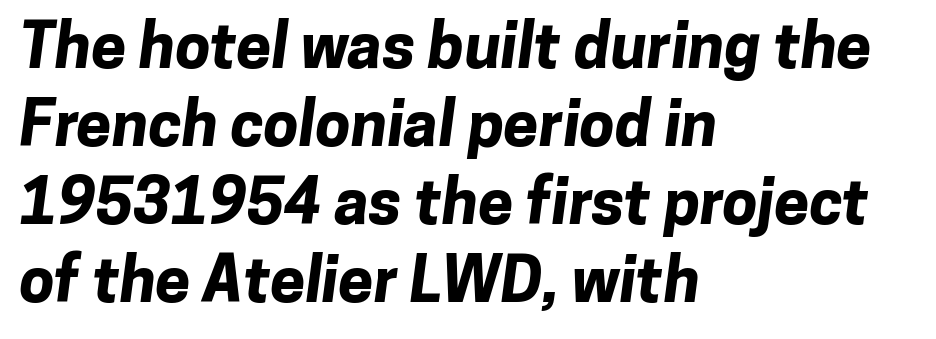
The image shows 63 px bold sans-serif type; set left-aligned, line spacing 1.24x, normal letter spacing, not underlined; low stroke contrast and a medium x-height.
